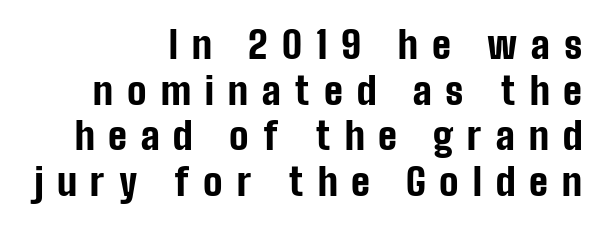
Q: Is the text bold? A: Yes.
Q: Is the text italic (slanted)? A: No, it is upright.
Q: Is the typeface a serif or a sans-serif typeface? A: Sans-serif.
Q: Is the text underlined? A: No.
Q: How is the paragraph aligned? A: Right-aligned.
Q: Is the spacing between letters normal or unusually wide? A: Unusually wide.
Q: Width (condensed, normal, or wide)? A: Condensed.
Q: Stroke contrast? A: Low.
Q: x-height? A: Medium.
Q: Monospaced? A: No.
